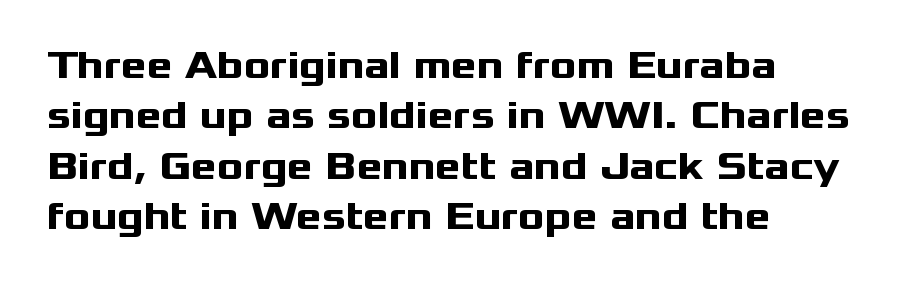
Evenly set lines give the paragraph a standard silhouette. The foot of each line stays bare and open. The letters advance in unequal steps, a hallmark of proportional type. Stroke thickness is high; the sample reads as a true bold.
